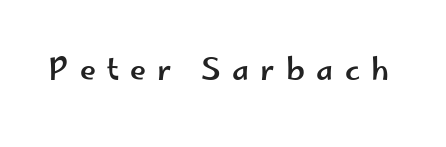
This is the regular roman posture of the typeface. The line texture is sparse and dotted thanks to wide tracking. Stroke terminals: plain, sans-serif. Here the designer chose a conventional face with non-uniform glyph widths. Check under the words: just untouched page.
